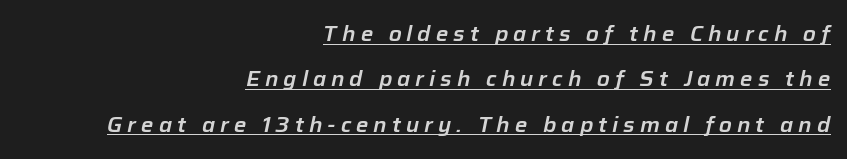
Q: Is the text italic (slanted)? A: Yes, it leans right by about 12 degrees.
Q: Is the text underlined? A: Yes.
Q: How is the paragraph aligned? A: Right-aligned.
Q: Is the spacing between letters normal or unusually wide? A: Unusually wide.
Q: Is the spacing between lines tight, normal or loose? A: Loose.
